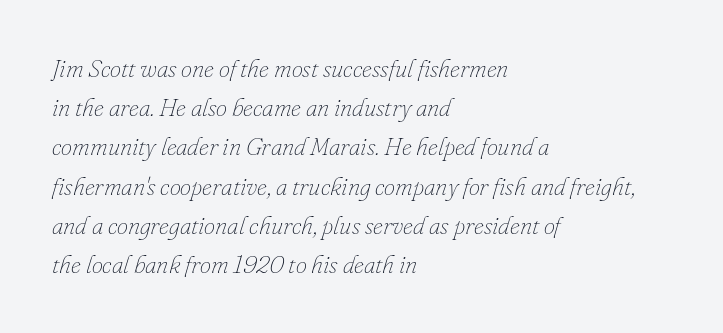
The image shows 25 px text type, italic (leaning right); set left-aligned, normal line spacing (1.57x), normal letter spacing, not underlined.
